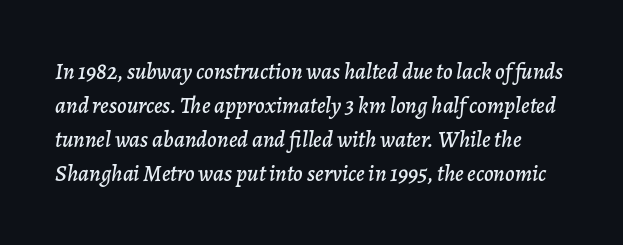
Q: Is the text italic (slanted)? A: Yes, it leans right by about 7 degrees.
Q: Is the text underlined? A: No.
Q: Is the spacing between letters normal or unusually wide? A: Normal.
Q: Is the spacing between lines tight, normal or loose? A: Normal.
